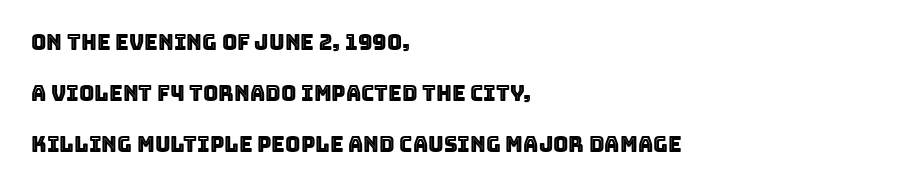
Q: Is the text italic (slanted)? A: No, it is upright.
Q: Is the text underlined? A: No.
Q: How is the paragraph aligned? A: Left-aligned.
Q: Is the spacing between letters normal or unusually wide? A: Normal.
Q: Is the spacing between lines tight, normal or loose? A: Loose.
